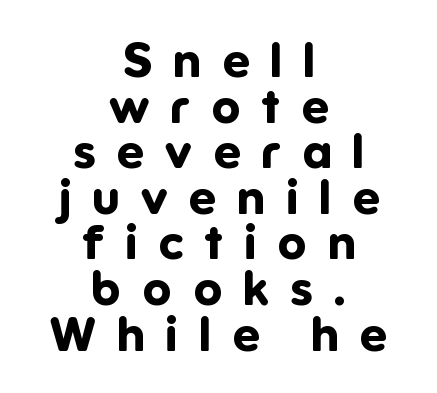
{"serif": "no", "italic": "no", "bold": "yes", "weight": "bold", "width": "normal", "stroke_contrast": "low", "x_height": "medium", "monospaced": "no", "underline": "no", "align": "center", "line_spacing": "tight", "line_spacing_ratio": 0.95, "letter_spacing": "wide", "letter_spacing_em": 0.44, "glyph_px": 48}
